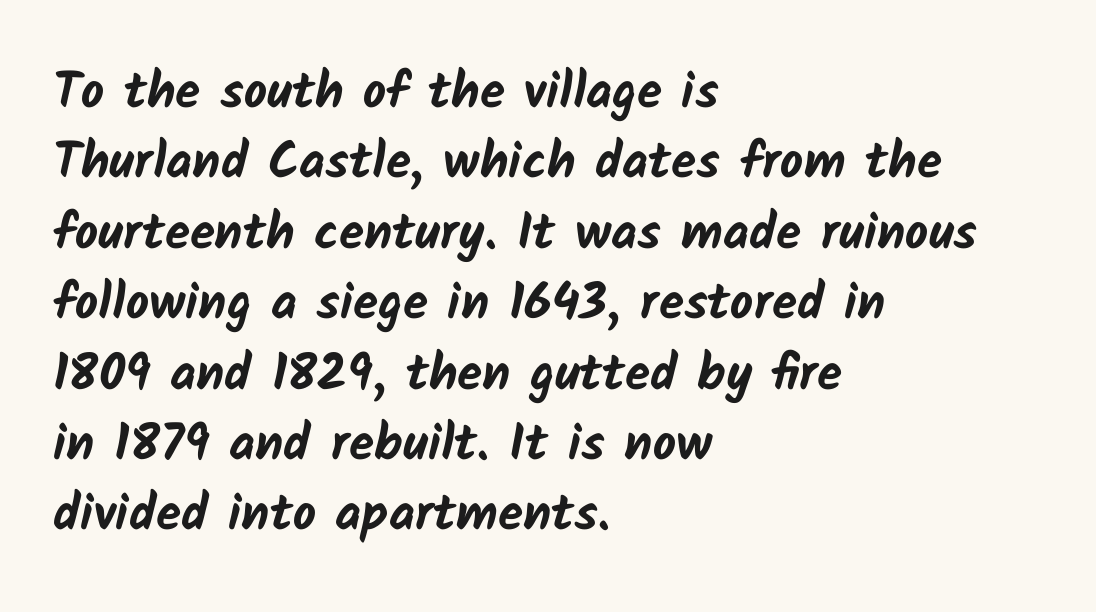
Q: Is the text bold? A: Yes.
Q: Is the typeface a serif or a sans-serif typeface? A: Sans-serif.
Q: Is the text underlined? A: No.
Q: How is the paragraph aligned? A: Left-aligned.
Q: Is the spacing between letters normal or unusually wide? A: Normal.
Q: Is the spacing between lines tight, normal or loose? A: Normal.
Q: Width (condensed, normal, or wide)? A: Normal.
Q: Stroke contrast? A: Low.
Q: x-height? A: Medium.
Q: Monospaced? A: No.
